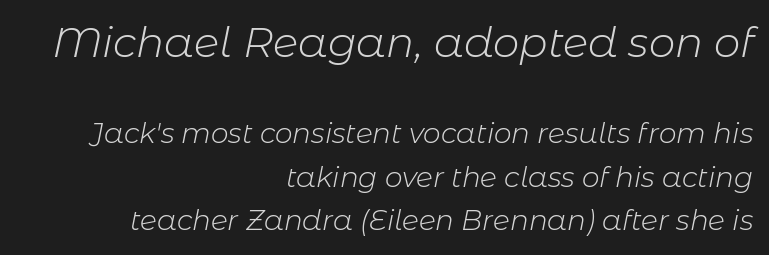
Q: Is the text bold? A: No.
Q: Is the text italic (slanted)? A: Yes, it leans right by about 11 degrees.
Q: Is the text underlined? A: No.
Q: How is the paragraph aligned? A: Right-aligned.
Q: Is the spacing between letters normal or unusually wide? A: Normal.
Q: Is the spacing between lines tight, normal or loose? A: Normal.
Q: Which block of text is set in a larger size, the first (top) or the second (bottom)? A: The first (top) one.
Q: Width (condensed, normal, or wide)? A: Normal.
Q: Stroke contrast? A: Low.
Q: x-height? A: Medium.
Q: Monospaced? A: No.
